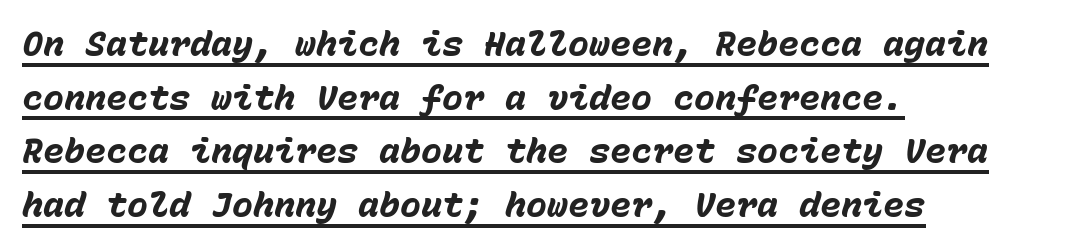
The image shows 35 px heavy type, italic (leaning right), monospaced; set left-aligned, normal line spacing (1.53x), normal letter spacing, underlined; low stroke contrast and a medium x-height.
